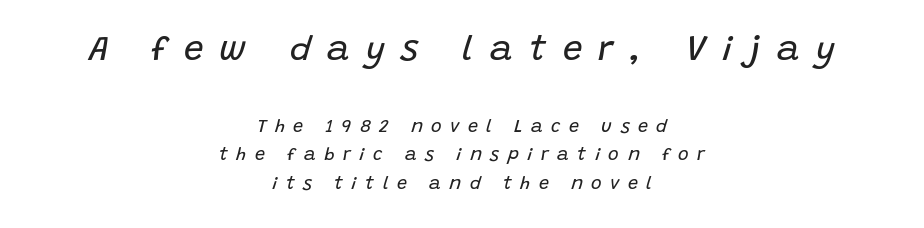
Q: Is the text bold? A: No.
Q: Is the text italic (slanted)? A: Yes, it leans right by about 15 degrees.
Q: Is the text underlined? A: No.
Q: How is the paragraph aligned? A: Centered.
Q: Is the spacing between letters normal or unusually wide? A: Unusually wide.
Q: Is the spacing between lines tight, normal or loose? A: Normal.
Q: Which block of text is set in a larger size, the first (top) or the second (bottom)? A: The first (top) one.
Q: Width (condensed, normal, or wide)? A: Normal.
Q: Stroke contrast? A: Low.
Q: x-height? A: Large.
Q: Monospaced? A: No.
